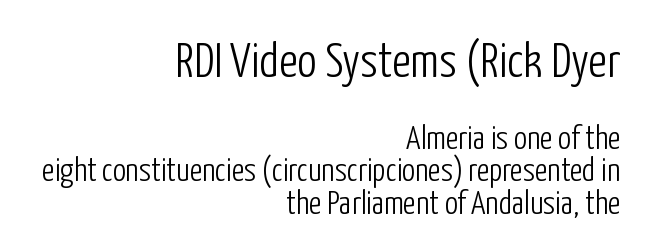
The image shows 49 px light, condensed sans-serif type, upright; set right-aligned, tight line spacing (0.99x), normal letter spacing, not underlined; the first (top) block is 1.48x larger; low stroke contrast and a medium x-height.
